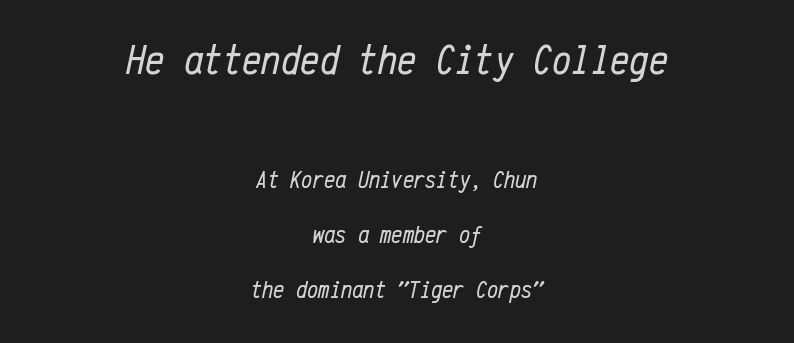
{"italic": "yes", "lean": "right", "slant_degrees": 12, "bold": "no", "weight": "regular", "width": "condensed", "stroke_contrast": "low", "x_height": "medium", "monospaced": "yes", "underline": "no", "align": "center", "line_spacing": "loose", "line_spacing_ratio": 2.2, "letter_spacing": "normal", "letter_spacing_em": 0.0, "larger_block": "first", "size_ratio": 1.72, "glyph_px": 43}
